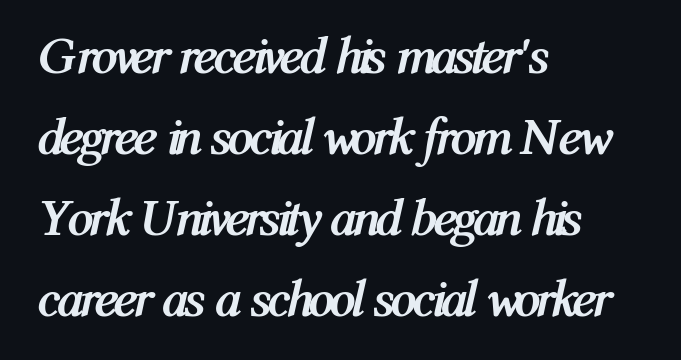
Bold? Absolutely — the strokes are thick and heavy. Short and long lines alike share a common starting point at left. You could call the tracking neutral — neither tight nor loose. What's the leading like? Ordinary, nothing unusual. Descenders are the only things crossing below the line.
